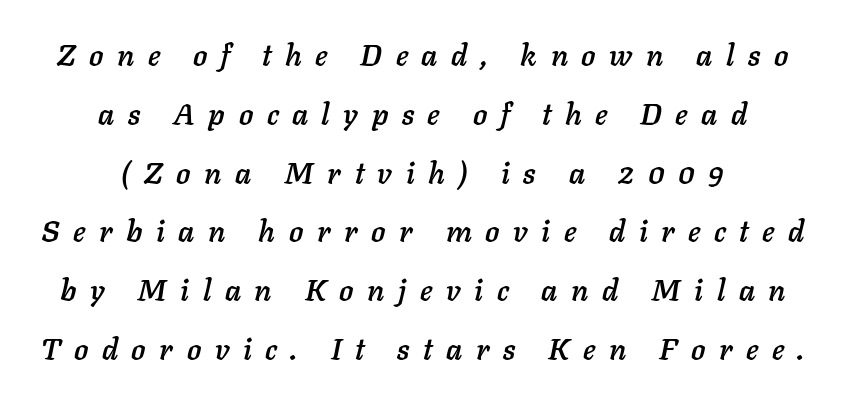
{"italic": "yes", "lean": "right", "slant_degrees": 11, "width": "normal", "stroke_contrast": "low", "x_height": "medium", "monospaced": "no", "underline": "no", "align": "center", "line_spacing": "loose", "line_spacing_ratio": 1.96, "letter_spacing": "wide", "letter_spacing_em": 0.45, "glyph_px": 30}
